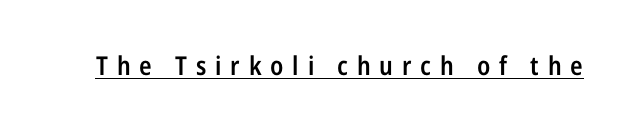
{"italic": "no", "bold": "semi", "underline": "yes", "letter_spacing": "wide", "letter_spacing_em": 0.34, "glyph_px": 26}
